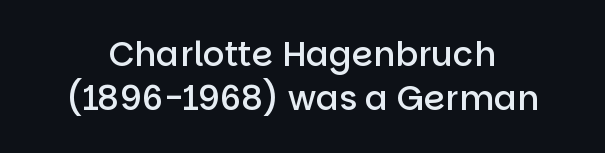
The image shows 34 px semibold sans-serif type, upright; set normal line spacing (1.3x), normal letter spacing, not underlined; low stroke contrast and a large x-height.
